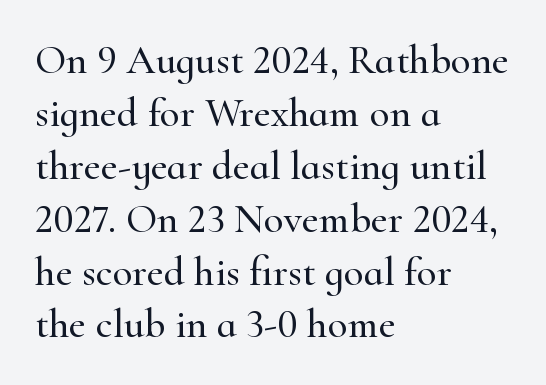
Caption: standard tracking, unaltered. Horizontal alignment here is leftward, the default for most running prose. Does the lettering tilt? It doesn't — this is upright. In terms of leading, this rendering sits right in the middle. The space directly below the letters is spotless. You can tell from the footed stems that serif type was used.
